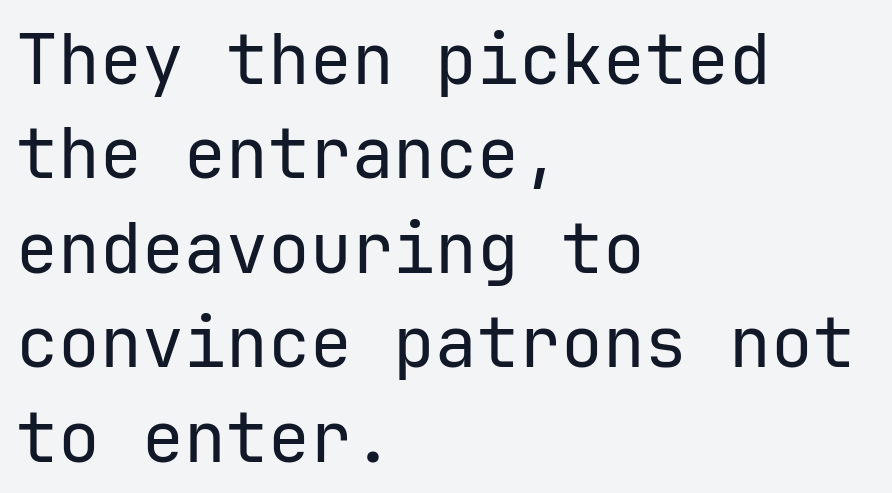
{"serif": "no", "italic": "no", "bold": "no", "weight": "regular", "width": "normal", "stroke_contrast": "low", "x_height": "medium", "underline": "no", "align": "left", "line_spacing": "normal", "line_spacing_ratio": 1.35, "letter_spacing": "normal", "letter_spacing_em": 0.0, "glyph_px": 70}
